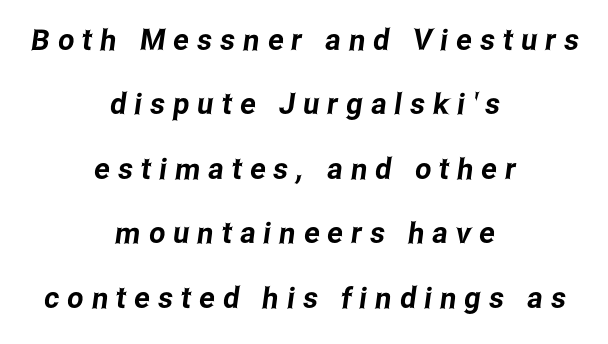
Q: Is the typeface a serif or a sans-serif typeface? A: Sans-serif.
Q: Is the text underlined? A: No.
Q: How is the paragraph aligned? A: Centered.
Q: Is the spacing between letters normal or unusually wide? A: Unusually wide.
Q: Is the spacing between lines tight, normal or loose? A: Loose.
Q: Width (condensed, normal, or wide)? A: Condensed.
Q: Stroke contrast? A: Low.
Q: x-height? A: Medium.
Q: Monospaced? A: No.
